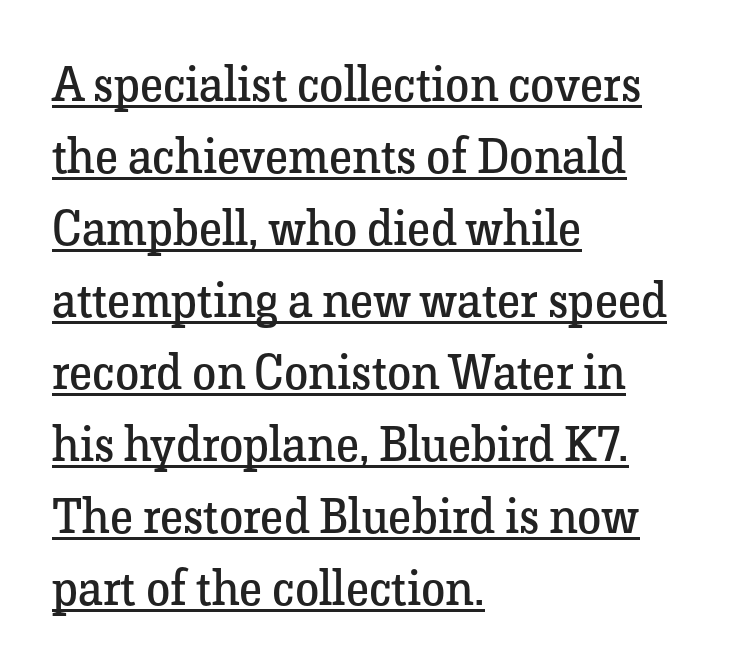
{"serif": "yes", "italic": "no", "bold": "no", "weight": "regular", "width": "normal", "stroke_contrast": "low", "x_height": "medium", "monospaced": "no", "underline": "yes", "align": "left", "line_spacing": "normal", "line_spacing_ratio": 1.47, "letter_spacing": "normal", "letter_spacing_em": 0.0, "glyph_px": 49}
